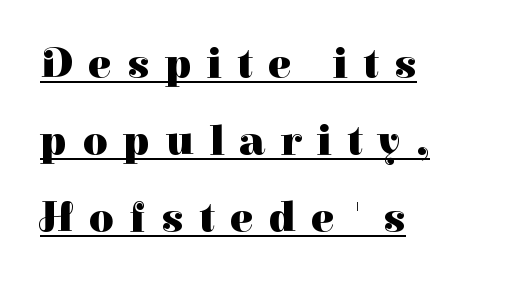
Q: Is the text bold? A: Yes.
Q: Is the text italic (slanted)? A: No, it is upright.
Q: Is the typeface a serif or a sans-serif typeface? A: Serif.
Q: Is the text underlined? A: Yes.
Q: How is the paragraph aligned? A: Left-aligned.
Q: Is the spacing between letters normal or unusually wide? A: Unusually wide.
Q: Width (condensed, normal, or wide)? A: Normal.
Q: Stroke contrast? A: High.
Q: x-height? A: Medium.
Q: Monospaced? A: No.
